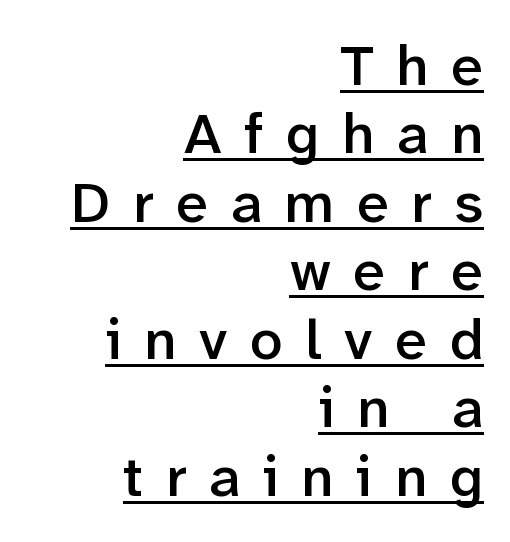
{"serif": "no", "italic": "no", "bold": "semi", "weight": "semibold", "width": "normal", "stroke_contrast": "low", "x_height": "medium", "monospaced": "no", "underline": "yes", "align": "right", "line_spacing_ratio": 1.18, "letter_spacing": "wide", "letter_spacing_em": 0.39, "glyph_px": 58}
